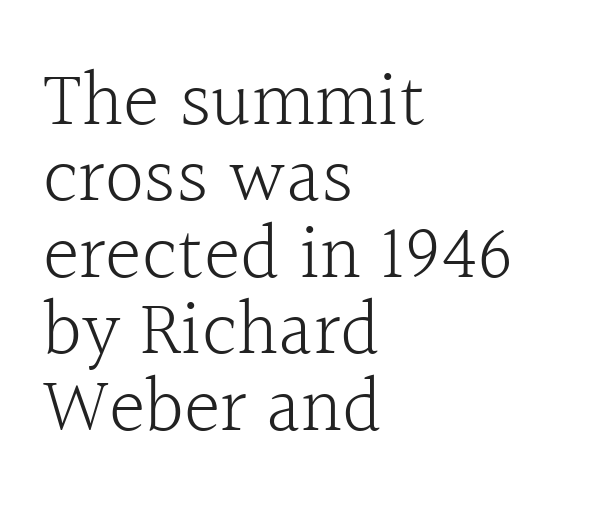
The image shows 78 px light serif type, upright; set left-aligned, tight line spacing (0.98x), normal letter spacing, not underlined; a medium x-height.
